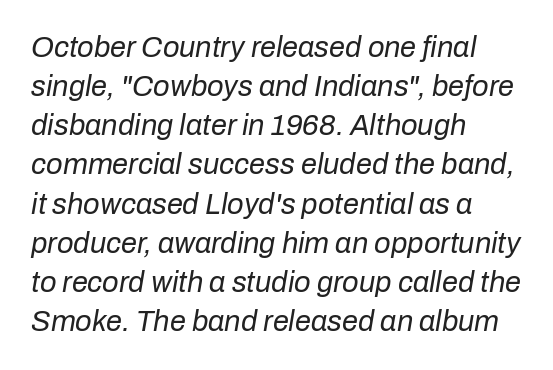
Character widths vary here, with narrow letters taking less room than wide ones. The weight would be labelled regular, book, light, or lighter still. A typesetter would mark this as italic. Interline gaps are of average width in this sample. Tracking here is standard; glyphs follow each other at the usual distance. Honestly, there is no underline to notice here at all.
